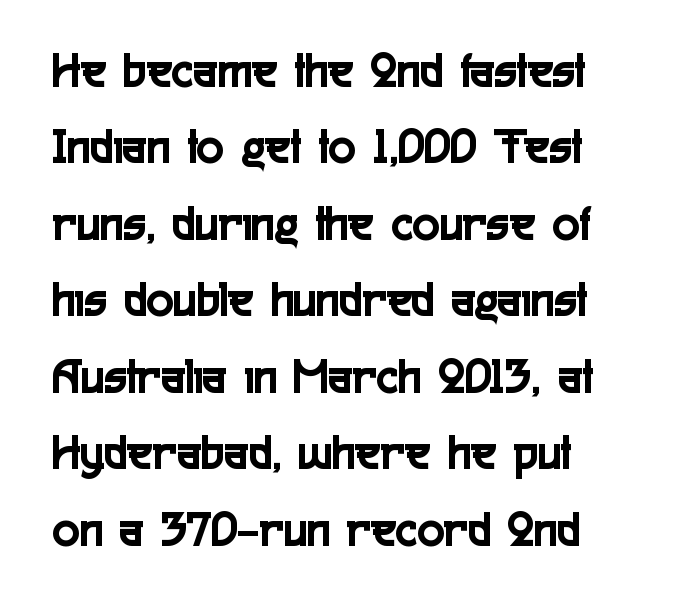
{"serif": "no", "italic": "no", "width": "condensed", "x_height": "medium", "monospaced": "no", "underline": "no", "line_spacing": "normal", "line_spacing_ratio": 1.5, "letter_spacing": "normal", "letter_spacing_em": 0.0, "glyph_px": 51}
